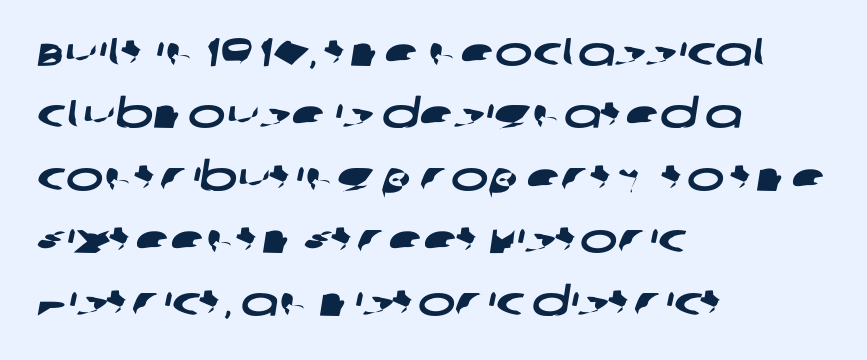
The image shows 40 px wide sans-serif type; set left-aligned, normal line spacing (1.56x), normal letter spacing, not underlined; low stroke contrast and a large x-height.
